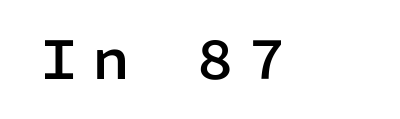
Q: Is the text italic (slanted)? A: No, it is upright.
Q: Is the typeface a serif or a sans-serif typeface? A: Sans-serif.
Q: Is the text underlined? A: No.
Q: Is the spacing between letters normal or unusually wide? A: Normal.
Q: Width (condensed, normal, or wide)? A: Normal.
Q: Stroke contrast? A: Low.
Q: x-height? A: Medium.
Q: Monospaced? A: No.
